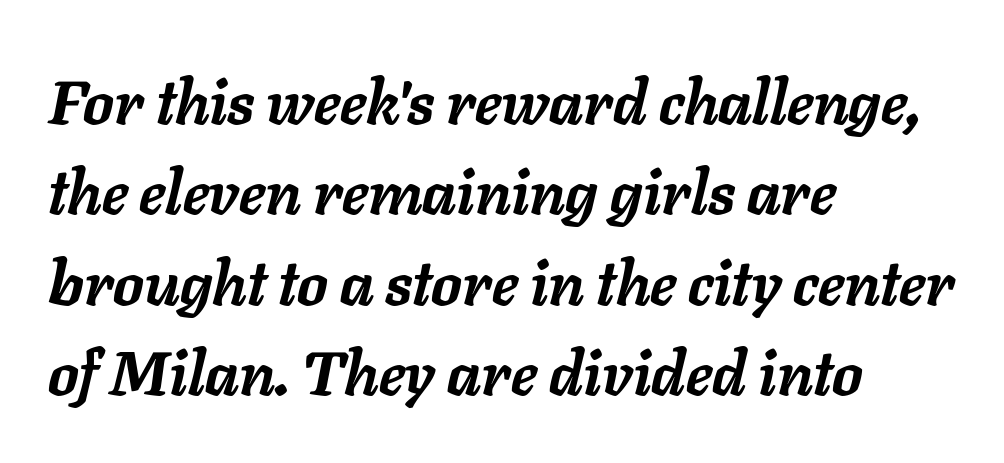
{"italic": "yes", "lean": "right", "slant_degrees": 11, "bold": "yes", "weight": "semibold", "width": "normal", "stroke_contrast": "low", "x_height": "medium", "monospaced": "no", "underline": "no", "align": "left", "line_spacing": "normal", "line_spacing_ratio": 1.48, "letter_spacing": "normal", "letter_spacing_em": 0.0, "glyph_px": 61}
